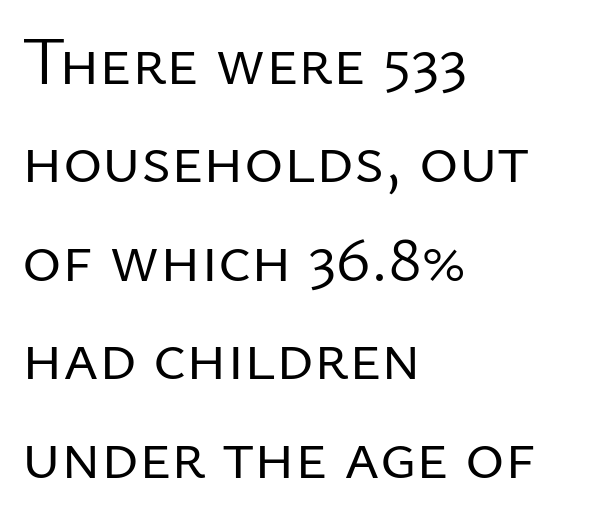
Q: Is the text bold? A: No.
Q: Is the text italic (slanted)? A: No, it is upright.
Q: Is the typeface a serif or a sans-serif typeface? A: Sans-serif.
Q: Is the text underlined? A: No.
Q: How is the paragraph aligned? A: Left-aligned.
Q: Is the spacing between letters normal or unusually wide? A: Normal.
Q: Is the spacing between lines tight, normal or loose? A: Normal.
Q: Width (condensed, normal, or wide)? A: Normal.
Q: Stroke contrast? A: Low.
Q: x-height? A: Medium.
Q: Monospaced? A: No.
